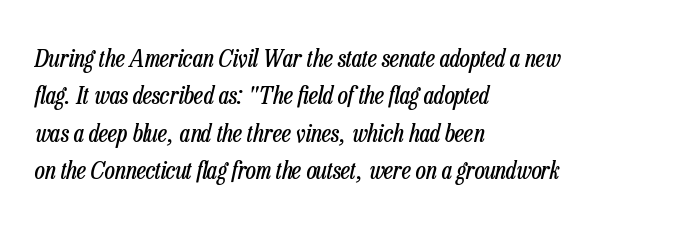
Is this a heavy cut? Hardly; it is regular or lighter. Style check: oblique. The paragraph shown leans on its left margin. The type is set solid horizontally, with unmodified tracking.
